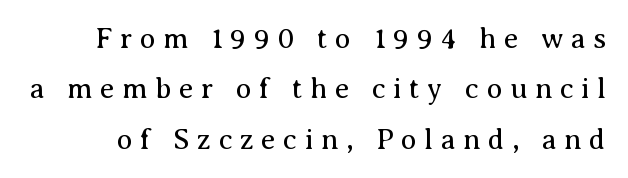
{"serif": "yes", "italic": "no", "bold": "no", "weight": "regular", "width": "normal", "stroke_contrast": "medium", "x_height": "medium", "monospaced": "no", "underline": "no", "line_spacing_ratio": 1.74, "letter_spacing": "wide", "letter_spacing_em": 0.26, "glyph_px": 29}
